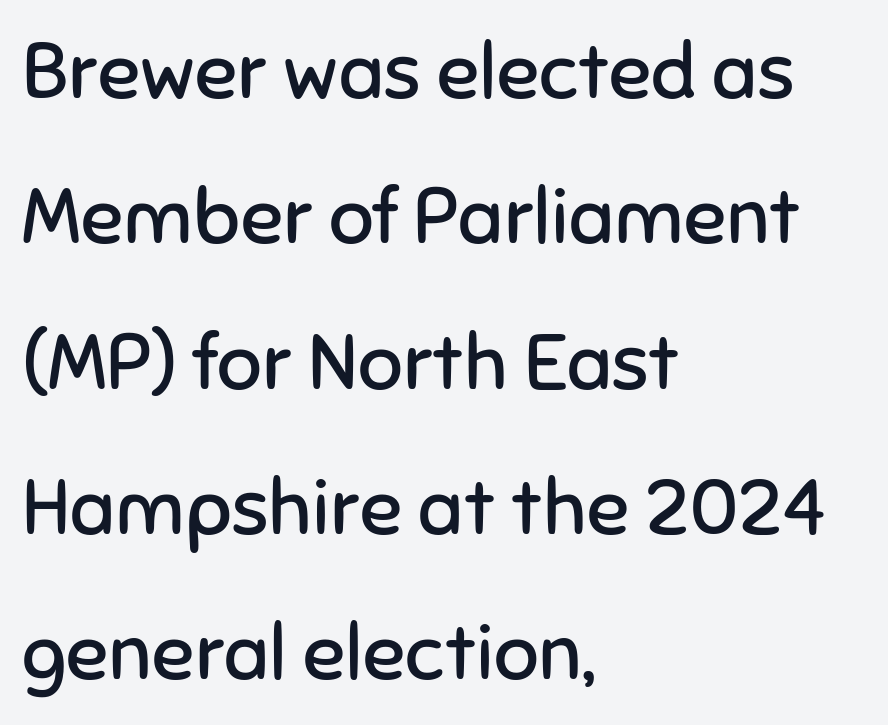
The image shows 79 px regular-weight sans-serif type, upright; set left-aligned, line spacing 1.84x, normal letter spacing, not underlined; low stroke contrast and a medium x-height.
